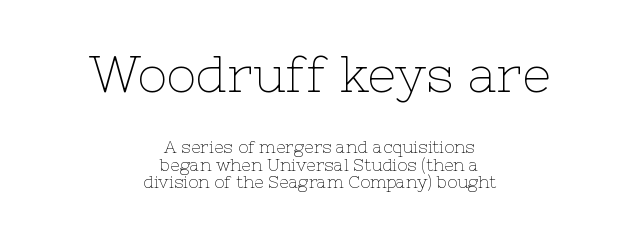
Character widths vary here, with narrow letters taking less room than wide ones. Tall strokes in this sample are plumb rather than angled. These lines are composed in type with serifs. A typesetter would call this zero additional tracking.
